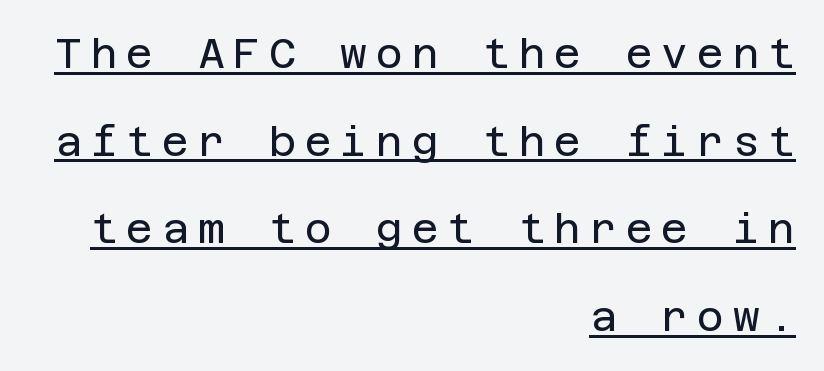
Q: Is the text bold? A: No.
Q: Is the text italic (slanted)? A: No, it is upright.
Q: Is the typeface a serif or a sans-serif typeface? A: Sans-serif.
Q: Is the text underlined? A: Yes.
Q: How is the paragraph aligned? A: Right-aligned.
Q: Is the spacing between letters normal or unusually wide? A: Unusually wide.
Q: Is the spacing between lines tight, normal or loose? A: Loose.
Q: Width (condensed, normal, or wide)? A: Normal.
Q: Stroke contrast? A: Low.
Q: x-height? A: Large.
